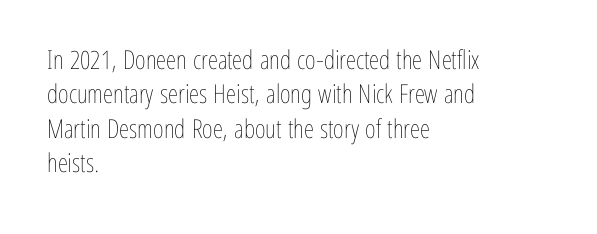
Leftover space on each line is placed entirely after the last word. Notice how the stems are strictly vertical — no italics here. The rendering uses a moderate line-height, typical for paragraphs. Underlining? Definitely not there. A light-to-regular cut is what we see here.
